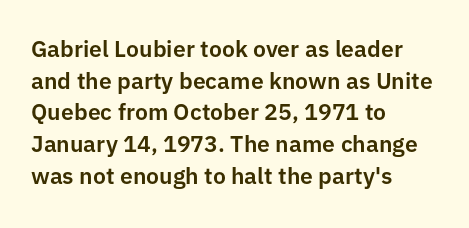
Q: Is the text italic (slanted)? A: No, it is upright.
Q: Is the text underlined? A: No.
Q: How is the paragraph aligned? A: Left-aligned.
Q: Is the spacing between letters normal or unusually wide? A: Normal.
Q: Is the spacing between lines tight, normal or loose? A: Normal.
